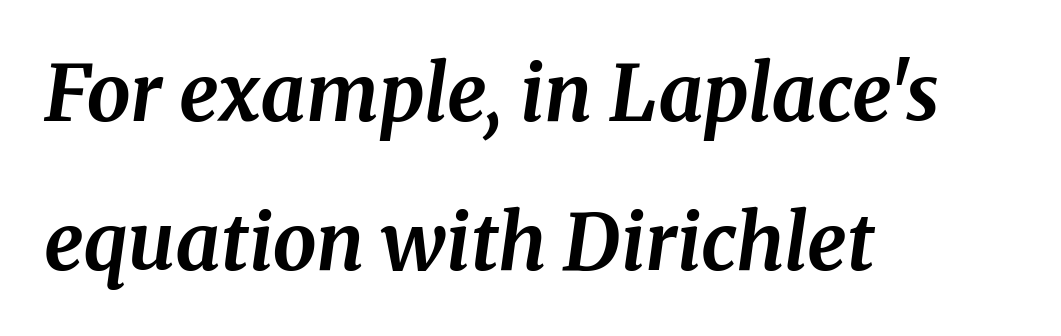
Q: Is the text bold? A: Yes.
Q: Is the text italic (slanted)? A: Yes, it leans right by about 8 degrees.
Q: Is the typeface a serif or a sans-serif typeface? A: Serif.
Q: Is the text underlined? A: No.
Q: How is the paragraph aligned? A: Left-aligned.
Q: Is the spacing between letters normal or unusually wide? A: Normal.
Q: Is the spacing between lines tight, normal or loose? A: Loose.
Q: Width (condensed, normal, or wide)? A: Normal.
Q: Stroke contrast? A: Medium.
Q: x-height? A: Medium.
Q: Monospaced? A: No.
